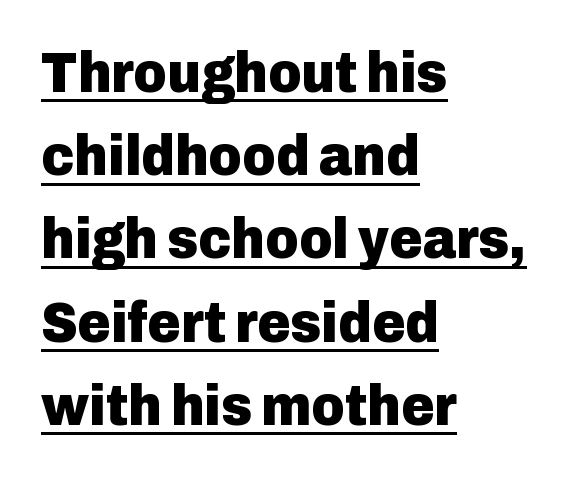
The image shows 57 px heavy sans-serif type, upright; set left-aligned, normal line spacing (1.46x), normal letter spacing, underlined; low stroke contrast and a medium x-height.
